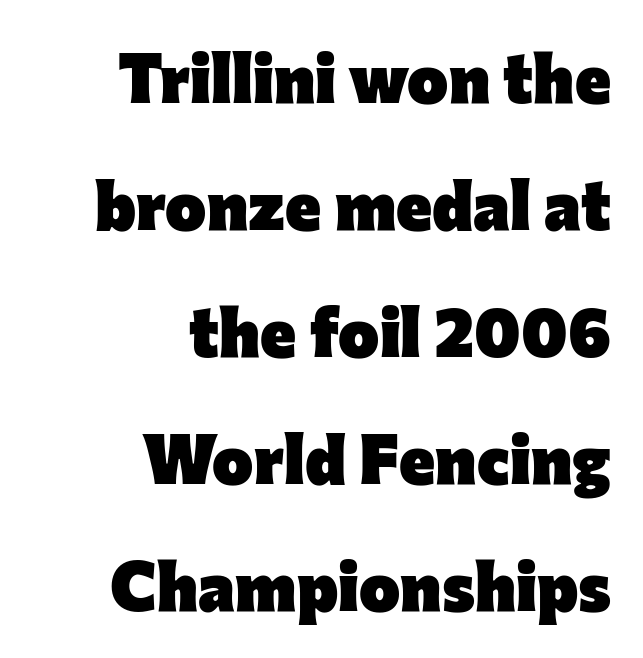
{"serif": "no", "italic": "no", "bold": "yes", "weight": "heavy", "width": "normal", "stroke_contrast": "low", "x_height": "medium", "monospaced": "no", "underline": "no", "align": "right", "line_spacing_ratio": 1.84, "letter_spacing": "normal", "letter_spacing_em": 0.0, "glyph_px": 69}
